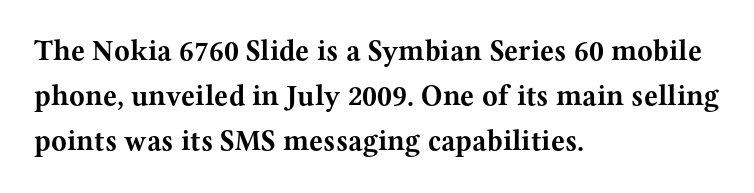
Proportional: the letters do not fall into vertical columns. The rag falls on the right side of this text block. The words here are not underlined. Is the letter spacing exaggerated? No — it looks like the ordinary default. The typography opts for an upright posture over an oblique one.
